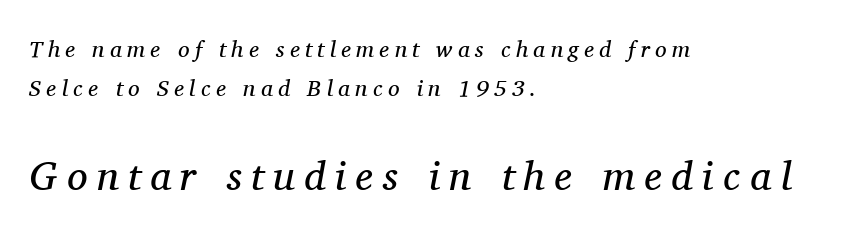
Q: Is the text bold? A: No.
Q: Is the text italic (slanted)? A: Yes, it leans right by about 11 degrees.
Q: Is the typeface a serif or a sans-serif typeface? A: Serif.
Q: Is the text underlined? A: No.
Q: How is the paragraph aligned? A: Left-aligned.
Q: Is the spacing between letters normal or unusually wide? A: Unusually wide.
Q: Is the spacing between lines tight, normal or loose? A: Normal.
Q: Which block of text is set in a larger size, the first (top) or the second (bottom)? A: The second (bottom) one.
Q: Width (condensed, normal, or wide)? A: Normal.
Q: Stroke contrast? A: Medium.
Q: x-height? A: Medium.
Q: Monospaced? A: No.
